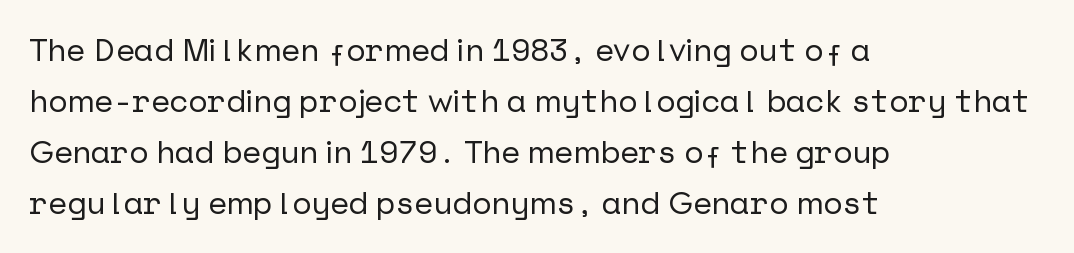
The designer went with a sans here, leaving each stem footless. The passage is arranged the way most books set body copy — flush left. Type without underlining. Letter spacing: default.
